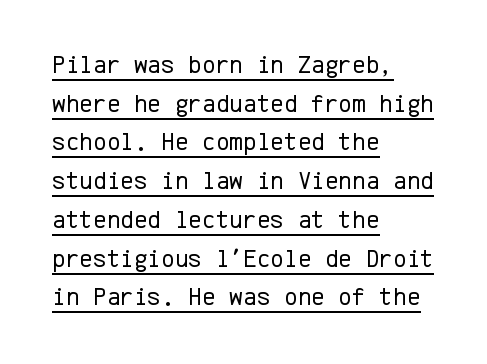
Q: Is the text bold? A: No.
Q: Is the text italic (slanted)? A: No, it is upright.
Q: Is the text underlined? A: Yes.
Q: How is the paragraph aligned? A: Left-aligned.
Q: Is the spacing between letters normal or unusually wide? A: Normal.
Q: Is the spacing between lines tight, normal or loose? A: Normal.
